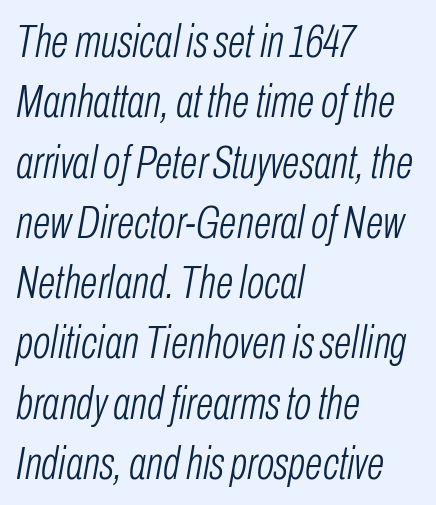
The image shows 46 px light, condensed type, italic (leaning right); set left-aligned, normal line spacing (1.31x), normal letter spacing, not underlined; low stroke contrast and a medium x-height.
